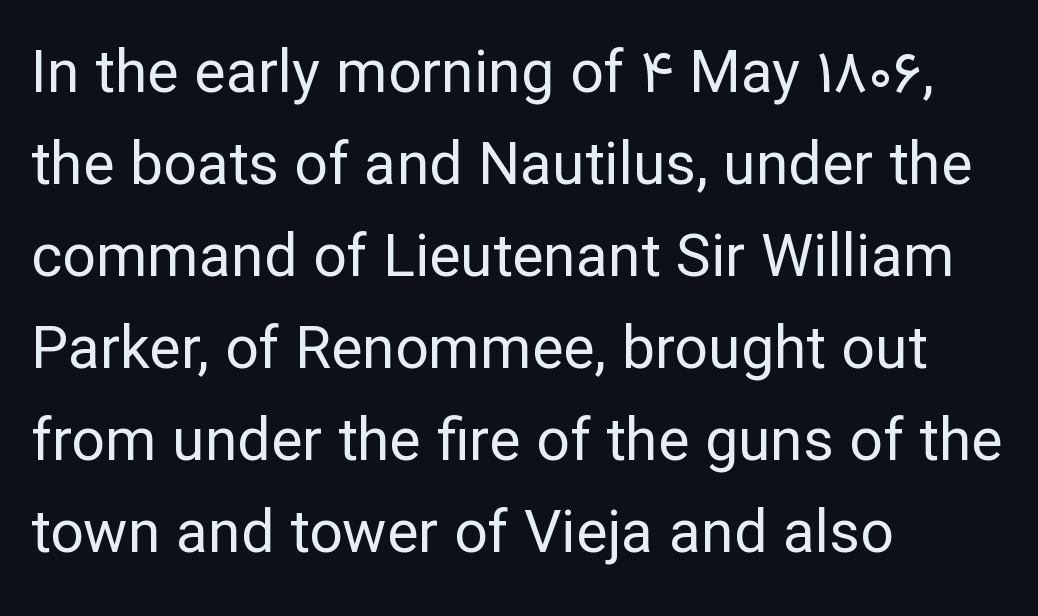
The image shows 59 px regular-weight sans-serif type, upright; set left-aligned, normal line spacing (1.56x), normal letter spacing, not underlined; low stroke contrast and a medium x-height.
